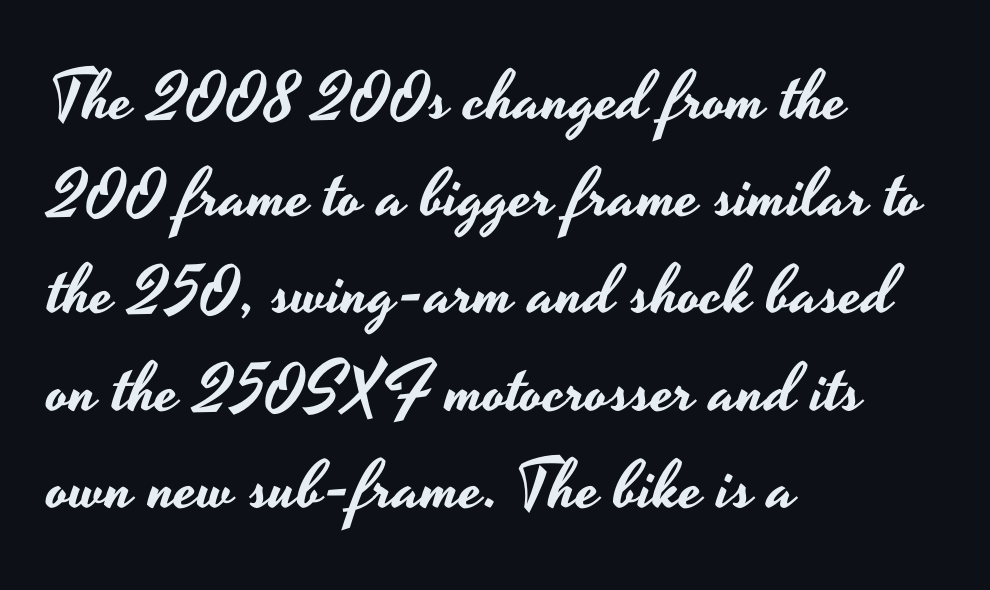
One-word summary of the alignment: left. Grotesque or geometric, the face here clearly has no serifs. Character widths vary here, with narrow letters taking less room than wide ones.
